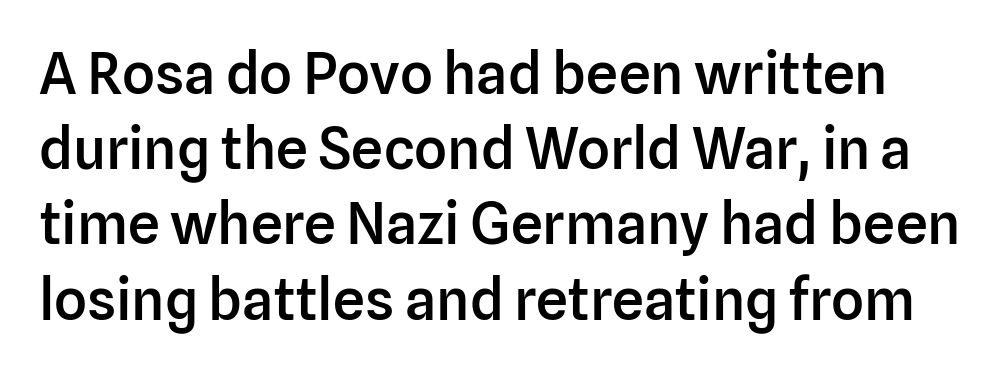
The image shows 57 px semibold sans-serif type, upright; set normal line spacing (1.32x), normal letter spacing, not underlined; low stroke contrast and a medium x-height.
